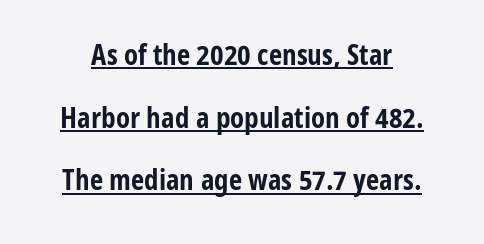
Q: Is the text bold? A: Yes.
Q: Is the text italic (slanted)? A: No, it is upright.
Q: Is the typeface a serif or a sans-serif typeface? A: Sans-serif.
Q: Is the text underlined? A: Yes.
Q: Is the spacing between letters normal or unusually wide? A: Normal.
Q: Is the spacing between lines tight, normal or loose? A: Loose.
Q: Width (condensed, normal, or wide)? A: Condensed.
Q: Stroke contrast? A: Low.
Q: x-height? A: Medium.
Q: Monospaced? A: No.
